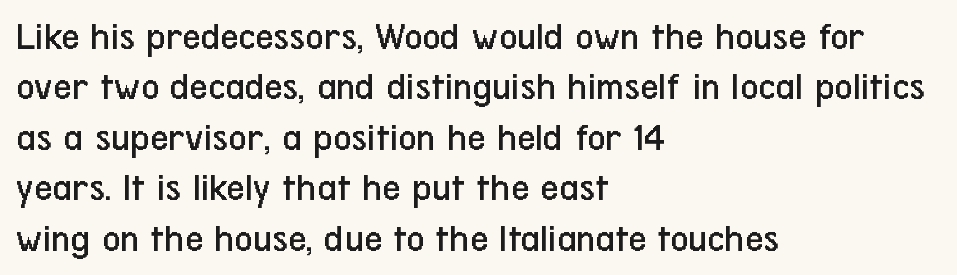
Q: Is the text bold? A: No.
Q: Is the text italic (slanted)? A: No, it is upright.
Q: Is the typeface a serif or a sans-serif typeface? A: Sans-serif.
Q: Is the text underlined? A: No.
Q: How is the paragraph aligned? A: Left-aligned.
Q: Is the spacing between letters normal or unusually wide? A: Normal.
Q: Is the spacing between lines tight, normal or loose? A: Normal.
Q: Width (condensed, normal, or wide)? A: Condensed.
Q: Stroke contrast? A: Low.
Q: x-height? A: Medium.
Q: Monospaced? A: No.
